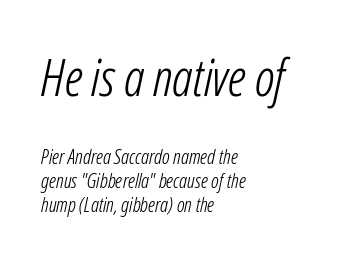
Stroke mass is kept to a normal reading level or below. Compared with typical body copy, the letter spacing here is the same. Rule under the text: the space is simply empty. This sample has the flowing, uneven cadence of proportional lettering. The lettering tilts uniformly, giving the passage an italic look. A classic flush-left, rag-right setting is used for this passage.
